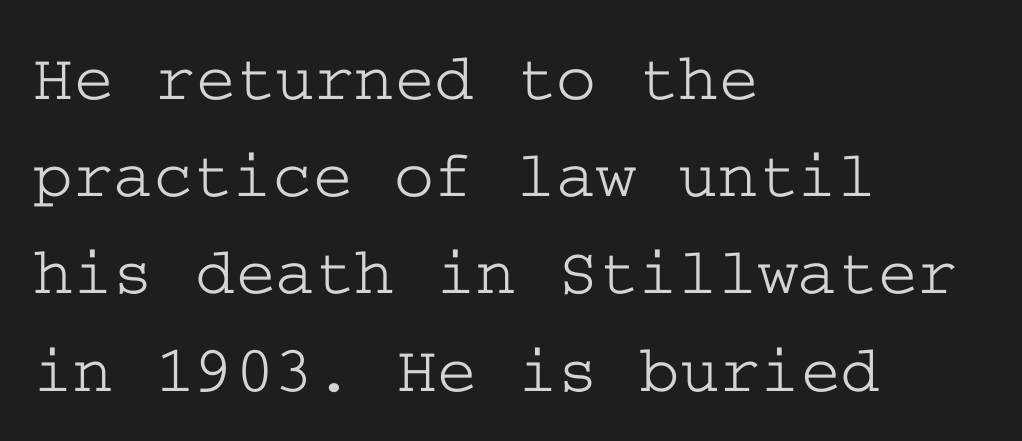
Q: Is the text italic (slanted)? A: No, it is upright.
Q: Is the typeface a serif or a sans-serif typeface? A: Serif.
Q: Is the text underlined? A: No.
Q: How is the paragraph aligned? A: Left-aligned.
Q: Is the spacing between letters normal or unusually wide? A: Normal.
Q: Is the spacing between lines tight, normal or loose? A: Normal.
Q: Width (condensed, normal, or wide)? A: Wide.
Q: Stroke contrast? A: Low.
Q: x-height? A: Medium.
